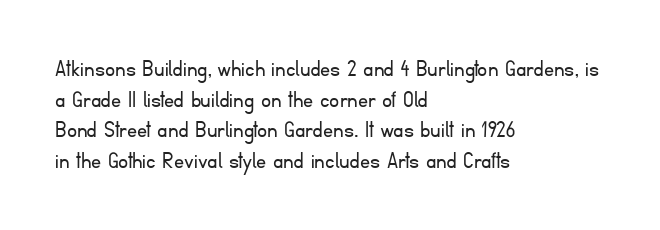
The image shows 25 px text type, upright; set left-aligned, line spacing 1.23x, normal letter spacing, not underlined.
